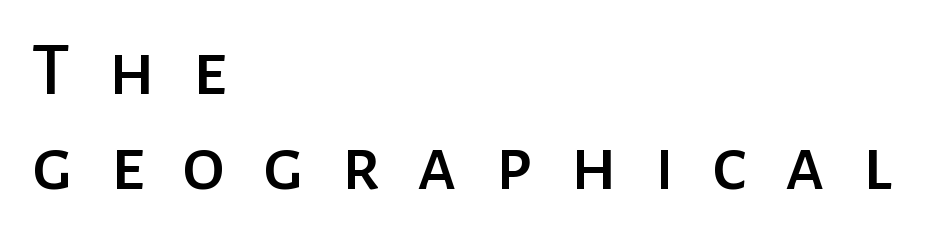
Quick note: underline off. Layout note: lines flush left. The face used here is proportionally spaced, like ordinary book or web type. Does the lettering tilt? It doesn't — this is upright. Observe the wide spacing: letters keep a clear distance from each other. Is this a sans? Yes — the strokes have no serifs.
